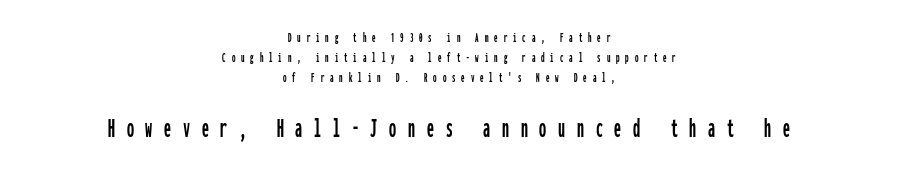
Each new line begins a customary step beneath the previous one. No italicization has been applied; the sample stays upright. Note the uniform advance width — an 'i' takes as much space as an 'm'. This rendering features lettering with no underline. The rendering positions every line midway between the sides.
